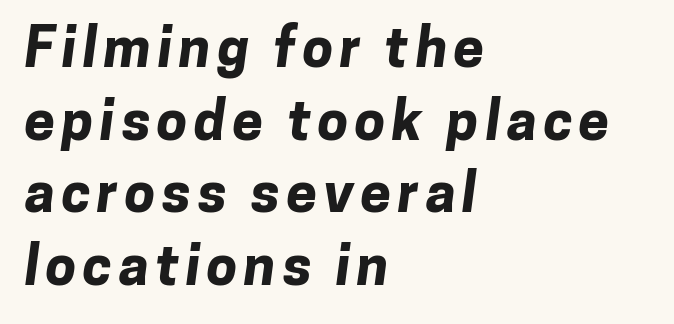
The image shows 55 px bold sans-serif type; set left-aligned, normal line spacing (1.32x), not underlined; low stroke contrast and a medium x-height.
